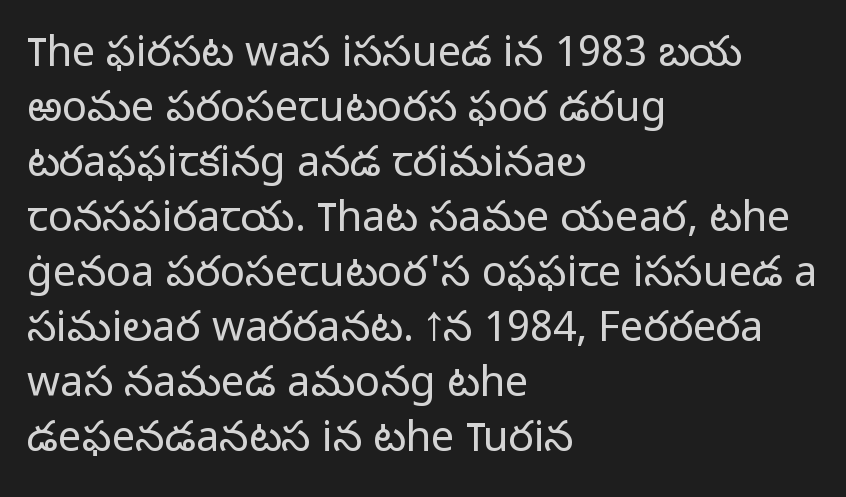
{"serif": "no", "italic": "no", "bold": "no", "weight": "light", "width": "normal", "stroke_contrast": "low", "x_height": "medium", "monospaced": "no", "underline": "no", "align": "left", "line_spacing": "normal", "line_spacing_ratio": 1.31, "letter_spacing": "normal", "letter_spacing_em": 0.0, "glyph_px": 42}
